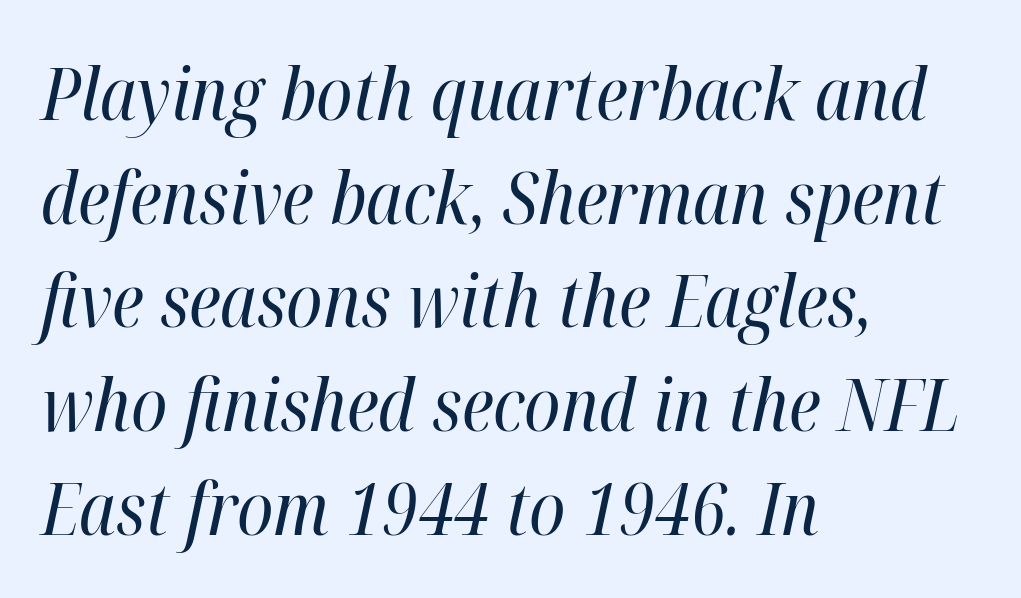
{"italic": "yes", "lean": "right", "slant_degrees": 12, "bold": "no", "weight": "regular", "width": "condensed", "stroke_contrast": "high", "x_height": "medium", "monospaced": "no", "underline": "no", "align": "left", "line_spacing": "normal", "line_spacing_ratio": 1.42, "letter_spacing": "normal", "letter_spacing_em": 0.0, "glyph_px": 73}
